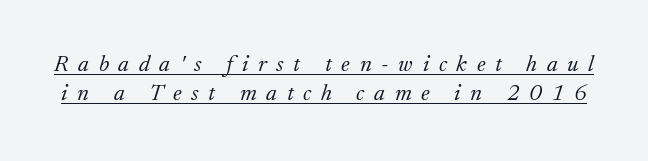
When letters slant like this, we call the style italic. Summary of vertical rhythm: regular, with standard interline spacing. Tracking value appears strongly positive — letters spread wide. Each line of the rendering has a horizontal stroke beneath the glyphs. Caption: face not bold, strokes unweighted.
